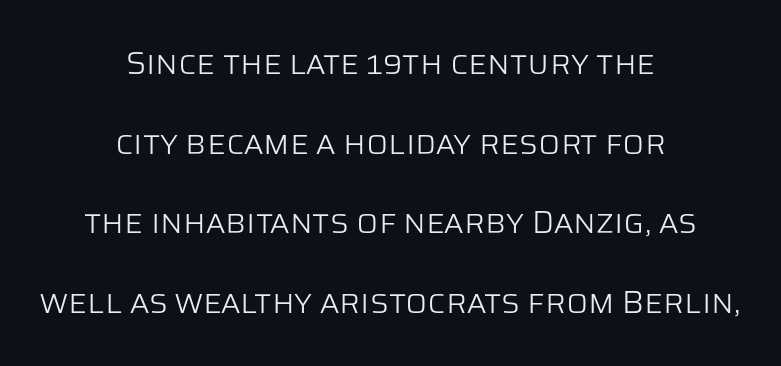
{"serif": "no", "italic": "no", "bold": "no", "weight": "light", "width": "normal", "stroke_contrast": "low", "x_height": "large", "monospaced": "no", "underline": "no", "align": "center", "line_spacing": "loose", "line_spacing_ratio": 2.49, "letter_spacing": "normal", "letter_spacing_em": 0.0, "glyph_px": 32}
